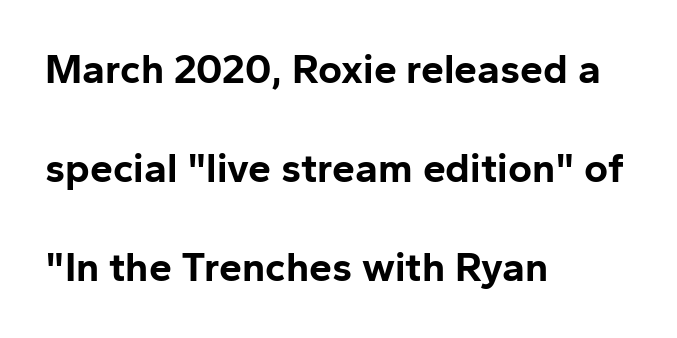
{"serif": "no", "italic": "no", "bold": "yes", "weight": "bold", "width": "normal", "stroke_contrast": "low", "x_height": "medium", "monospaced": "no", "underline": "no", "align": "left", "line_spacing": "loose", "line_spacing_ratio": 2.42, "letter_spacing": "normal", "letter_spacing_em": 0.0, "glyph_px": 41}
